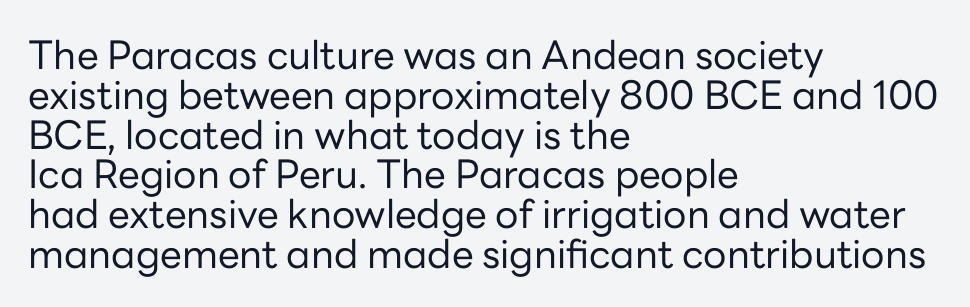
Q: Is the text bold? A: No.
Q: Is the text italic (slanted)? A: No, it is upright.
Q: Is the typeface a serif or a sans-serif typeface? A: Sans-serif.
Q: Is the text underlined? A: No.
Q: How is the paragraph aligned? A: Left-aligned.
Q: Is the spacing between letters normal or unusually wide? A: Normal.
Q: Is the spacing between lines tight, normal or loose? A: Tight.
Q: Width (condensed, normal, or wide)? A: Normal.
Q: Stroke contrast? A: Low.
Q: x-height? A: Medium.
Q: Monospaced? A: No.
